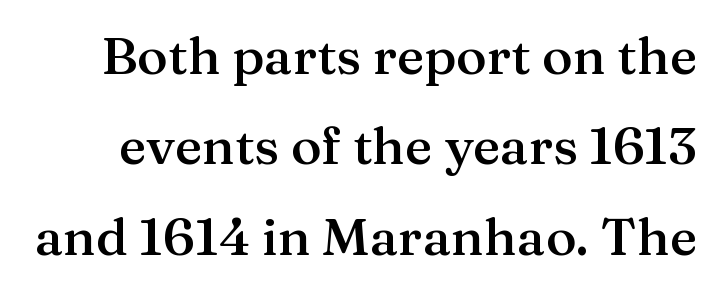
The image shows 52 px semibold serif type, upright; set line spacing 1.74x, normal letter spacing, not underlined; medium stroke contrast and a medium x-height.
